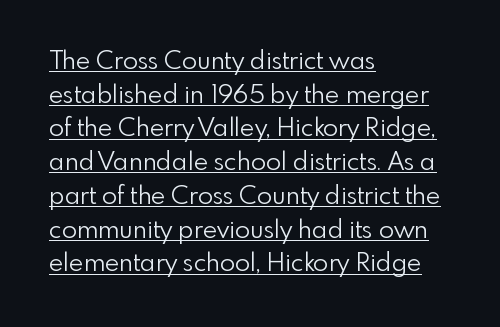
The image shows 25 px text type, upright; set left-aligned, normal line spacing (1.35x), normal letter spacing, underlined.
